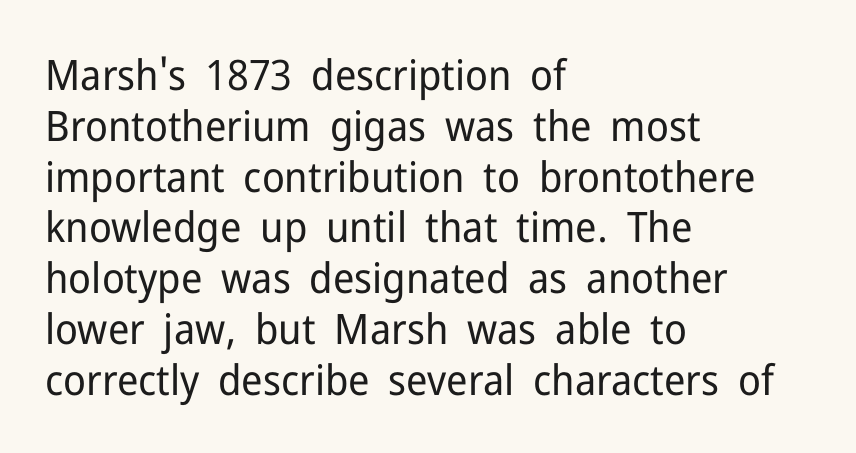
Q: Is the text bold? A: No.
Q: Is the text italic (slanted)? A: No, it is upright.
Q: Is the typeface a serif or a sans-serif typeface? A: Sans-serif.
Q: Is the text underlined? A: No.
Q: How is the paragraph aligned? A: Left-aligned.
Q: Is the spacing between letters normal or unusually wide? A: Normal.
Q: Width (condensed, normal, or wide)? A: Normal.
Q: Stroke contrast? A: Low.
Q: x-height? A: Medium.
Q: Monospaced? A: No.
